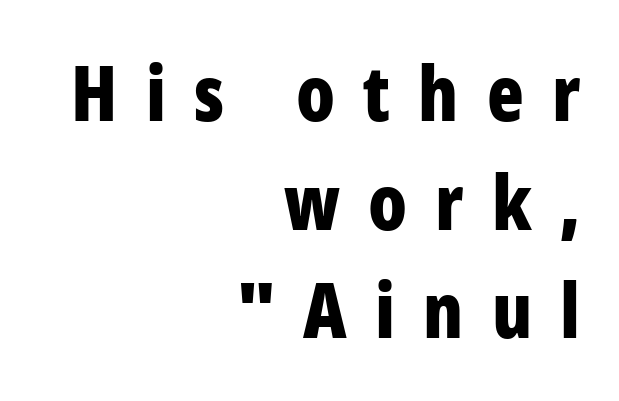
Q: Is the text bold? A: Yes.
Q: Is the text italic (slanted)? A: No, it is upright.
Q: Is the typeface a serif or a sans-serif typeface? A: Sans-serif.
Q: Is the text underlined? A: No.
Q: How is the paragraph aligned? A: Right-aligned.
Q: Is the spacing between letters normal or unusually wide? A: Unusually wide.
Q: Is the spacing between lines tight, normal or loose? A: Normal.
Q: Width (condensed, normal, or wide)? A: Condensed.
Q: Stroke contrast? A: Low.
Q: x-height? A: Medium.
Q: Monospaced? A: No.
